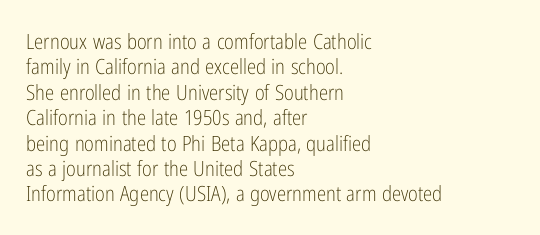
{"italic": "no", "bold": "no", "underline": "no", "align": "left", "line_spacing_ratio": 1.21, "letter_spacing": "normal", "letter_spacing_em": 0.0, "glyph_px": 21}
